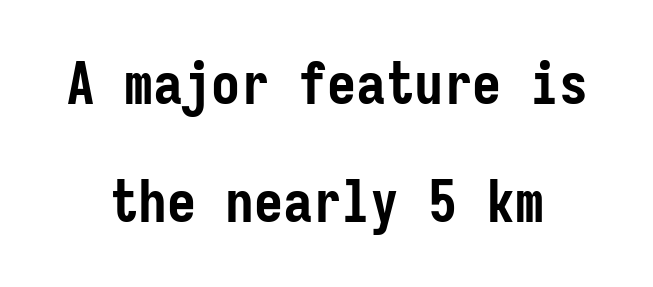
{"serif": "no", "italic": "no", "bold": "yes", "weight": "semibold", "width": "condensed", "stroke_contrast": "low", "x_height": "medium", "monospaced": "yes", "underline": "no", "line_spacing": "loose", "line_spacing_ratio": 2.03, "letter_spacing": "normal", "letter_spacing_em": 0.0, "glyph_px": 58}
